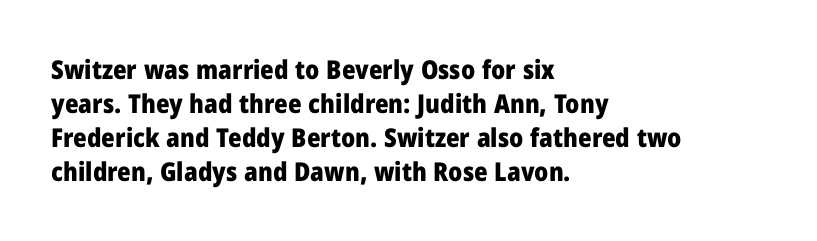
The image shows 26 px bold type, upright; set left-aligned, normal line spacing (1.31x), normal letter spacing, not underlined.
